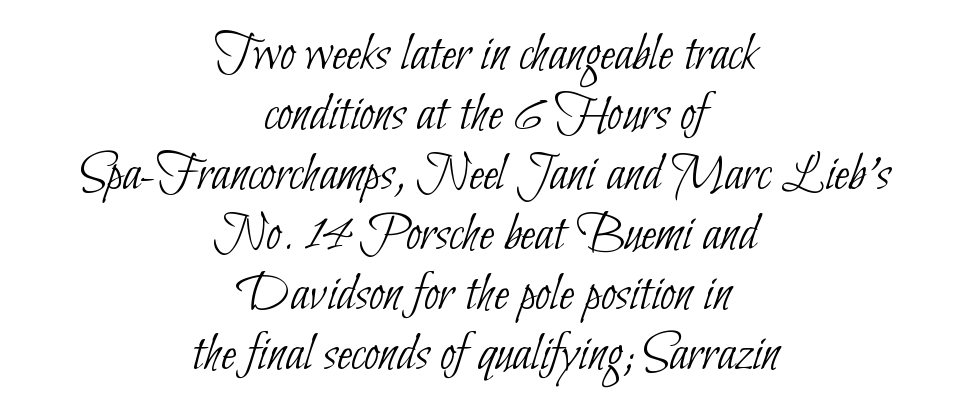
{"serif": "no", "bold": "no", "weight": "thin", "width": "condensed", "stroke_contrast": "low", "x_height": "small", "monospaced": "no", "underline": "no", "align": "center", "line_spacing": "tight", "line_spacing_ratio": 1.09, "letter_spacing": "normal", "letter_spacing_em": 0.0, "glyph_px": 55}
